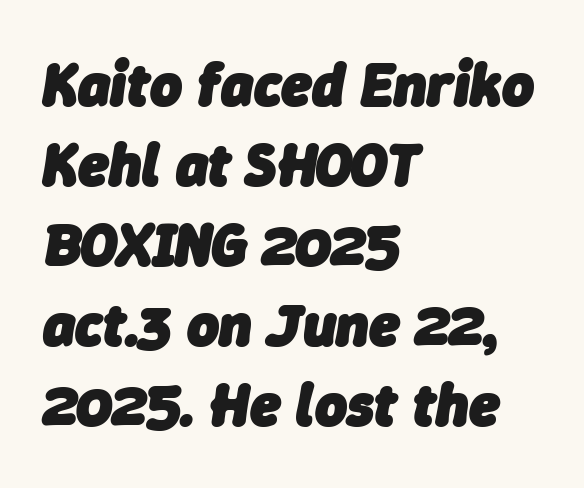
The image shows 61 px heavy type, italic (leaning right); set left-aligned, normal line spacing (1.31x), normal letter spacing, not underlined; low stroke contrast and a medium x-height.
